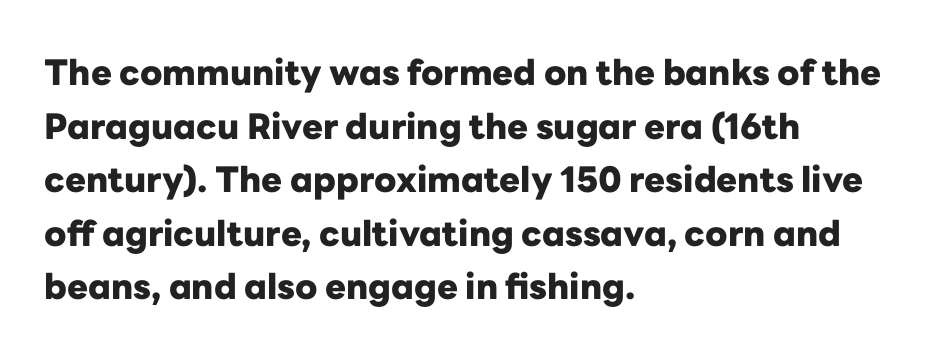
{"serif": "no", "italic": "no", "bold": "yes", "weight": "heavy", "width": "normal", "stroke_contrast": "low", "x_height": "medium", "monospaced": "no", "underline": "no", "align": "left", "line_spacing": "normal", "line_spacing_ratio": 1.53, "letter_spacing": "normal", "letter_spacing_em": 0.0, "glyph_px": 35}
